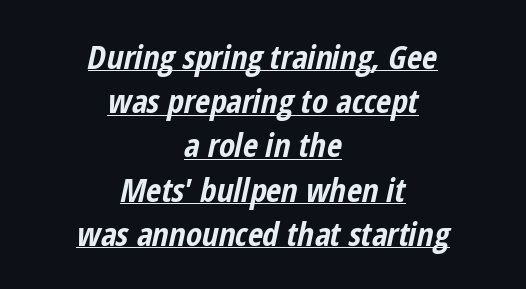
Posture: slanted. Every row of glyphs is offset so its center matches the block's center. The letterforms sit shoulder to shoulder at normal distance. The passage shown is typed in a proportional face where columns would drift. Plenty of ink on the page — the face is bold. You can see a thin bar hugging the bottom of the glyphs.
